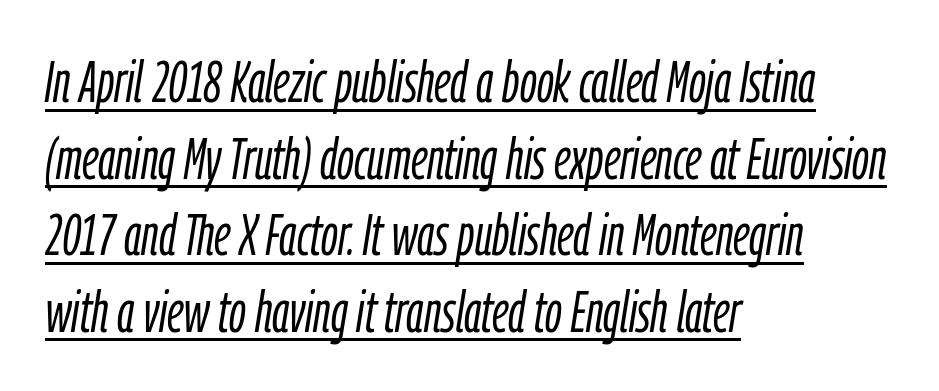
{"italic": "yes", "lean": "right", "slant_degrees": 9, "bold": "no", "weight": "light", "width": "condensed", "stroke_contrast": "low", "x_height": "medium", "monospaced": "no", "underline": "yes", "align": "left", "line_spacing": "normal", "line_spacing_ratio": 1.32, "letter_spacing": "normal", "letter_spacing_em": 0.0, "glyph_px": 58}
